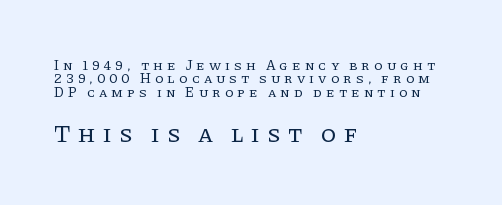
{"italic": "no", "bold": "no", "underline": "no", "align": "left", "line_spacing": "tight", "line_spacing_ratio": 0.96, "letter_spacing": "wide", "letter_spacing_em": 0.28, "larger_block": "second", "size_ratio": 1.79, "glyph_px": 25}
